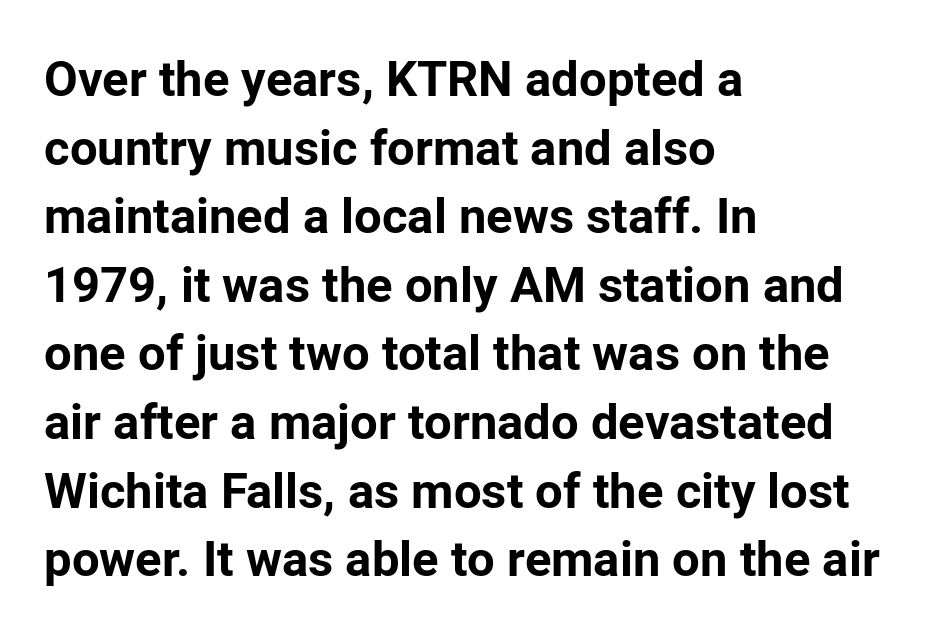
{"serif": "no", "italic": "no", "bold": "yes", "weight": "bold", "width": "normal", "stroke_contrast": "low", "x_height": "medium", "monospaced": "no", "underline": "no", "align": "left", "line_spacing": "normal", "line_spacing_ratio": 1.4, "letter_spacing": "normal", "letter_spacing_em": 0.0, "glyph_px": 49}
